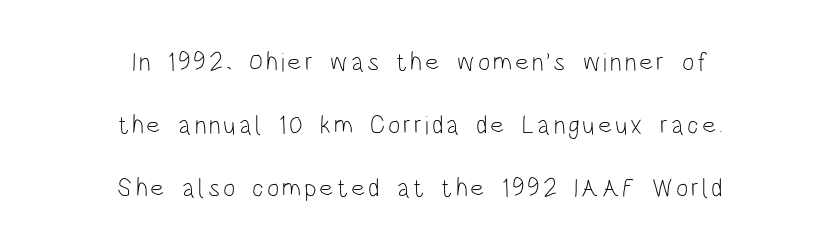
{"italic": "no", "bold": "no", "underline": "no", "align": "center", "line_spacing": "loose", "line_spacing_ratio": 2.42, "glyph_px": 26}
